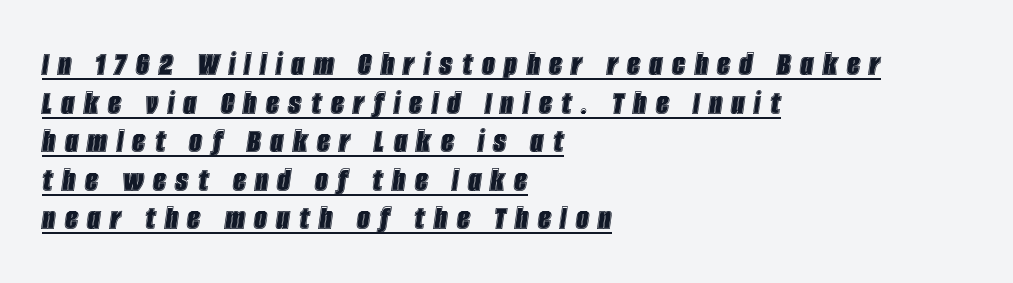
The image shows 36 px condensed type, italic (leaning right); set left-aligned, tight line spacing (1.07x), unusually wide letter spacing (+0.26 em), underlined; a large x-height.
